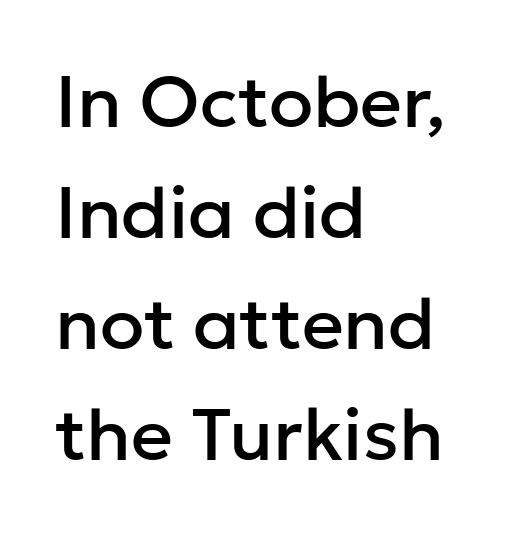
Characters remain perfectly vertical along every line. Layout note: lines flush left. The letters advance in unequal steps, a hallmark of proportional type. To sum up the face: it is a sans, with no serifs. The letters sit at their default tracking, neither squeezed nor spread. Just letters on the line, the space beneath them empty.
